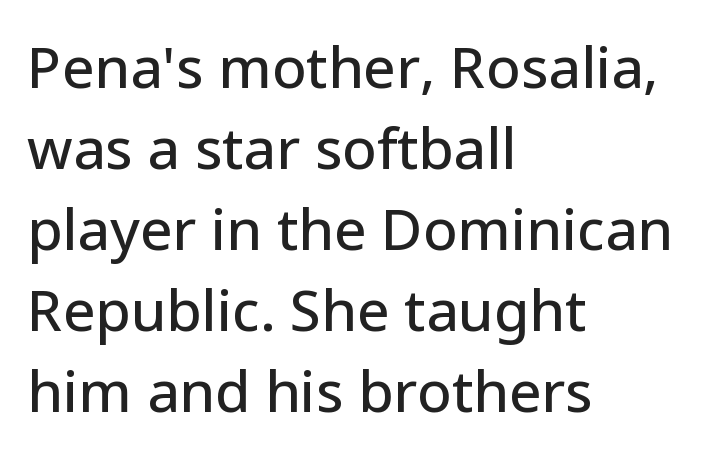
The image shows 57 px sans-serif type, upright; set left-aligned, normal line spacing (1.42x), normal letter spacing, not underlined; low stroke contrast and a medium x-height.
